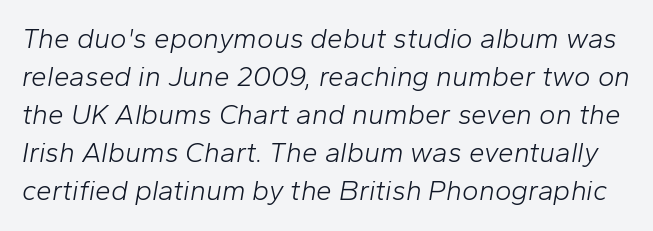
There is no visible air inserted between adjacent glyphs. Stem width sits at or under what a default text font uses. The text carries the slant typical of an italic or oblique font. Honestly, the row spacing looks completely unremarkable. Has an underline been added? It has not. Note the varied advance widths — an 'i' is clearly narrower than an 'm'.
